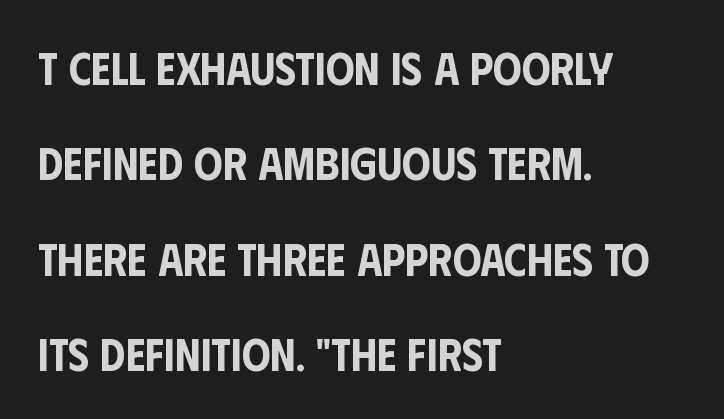
Q: Is the text italic (slanted)? A: No, it is upright.
Q: Is the typeface a serif or a sans-serif typeface? A: Sans-serif.
Q: Is the text underlined? A: No.
Q: How is the paragraph aligned? A: Left-aligned.
Q: Is the spacing between letters normal or unusually wide? A: Normal.
Q: Is the spacing between lines tight, normal or loose? A: Loose.
Q: Width (condensed, normal, or wide)? A: Condensed.
Q: Stroke contrast? A: Low.
Q: x-height? A: Large.
Q: Monospaced? A: No.
